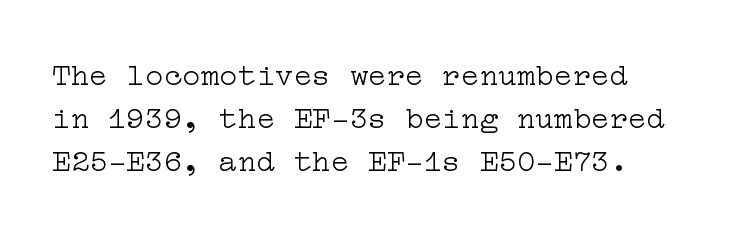
The image shows 31 px light, wide serif type, upright; set normal line spacing (1.39x), normal letter spacing, not underlined; low stroke contrast and a medium x-height.
